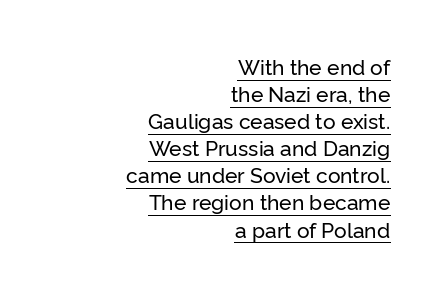
The words here are underlined. Upright lettering throughout. Spacing between characters is what you'd get straight out of the box. Layout note: lines flush right. Students, observe: this is what conventionally led text looks like.
